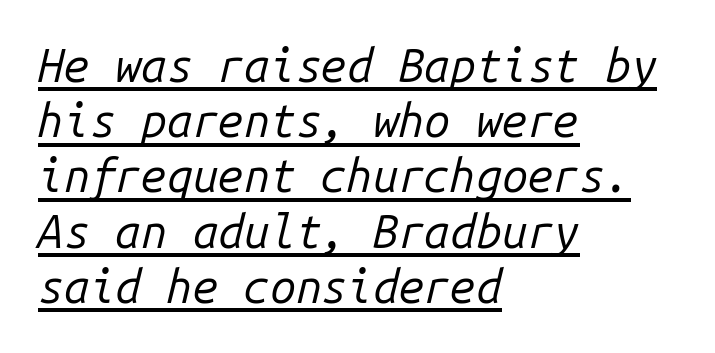
The image shows 46 px regular-weight type, italic (leaning right), monospaced; set left-aligned, line spacing 1.2x, normal letter spacing, underlined; low stroke contrast and a medium x-height.
